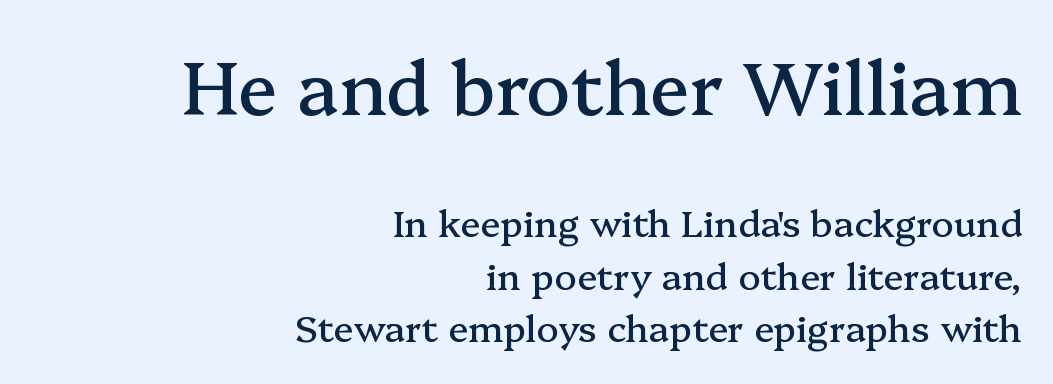
Look at the tracking — it's just the regular setting, nothing added. Nope, not italic — everything's standing straight. Look at the glyph heights: the upper group is clearly the bigger setting. Each letter keeps its own natural width here, so spacing adapts to shape.
